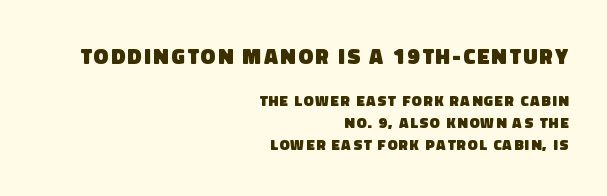
{"bold": "yes", "underline": "no", "align": "right", "line_spacing": "normal", "line_spacing_ratio": 1.47, "larger_block": "first", "size_ratio": 1.47, "glyph_px": 22}
